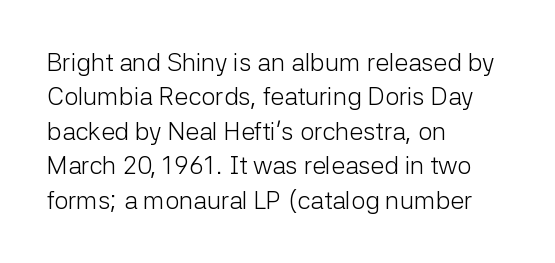
{"italic": "no", "bold": "no", "underline": "no", "align": "left", "line_spacing": "normal", "line_spacing_ratio": 1.38, "letter_spacing": "normal", "letter_spacing_em": 0.0, "glyph_px": 25}
